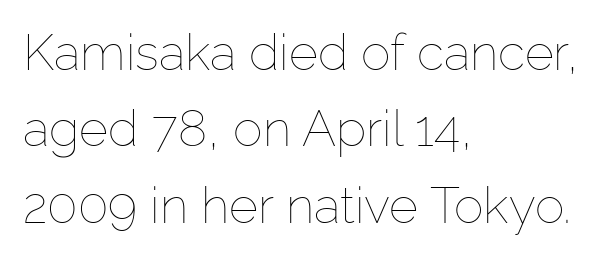
{"italic": "no", "bold": "no", "weight": "thin", "width": "normal", "stroke_contrast": "low", "x_height": "medium", "monospaced": "no", "underline": "no", "align": "left", "line_spacing": "normal", "line_spacing_ratio": 1.53, "letter_spacing": "normal", "letter_spacing_em": 0.0, "glyph_px": 50}
